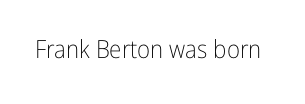
{"italic": "no", "bold": "no", "underline": "no", "letter_spacing": "normal", "letter_spacing_em": 0.0, "glyph_px": 25}
